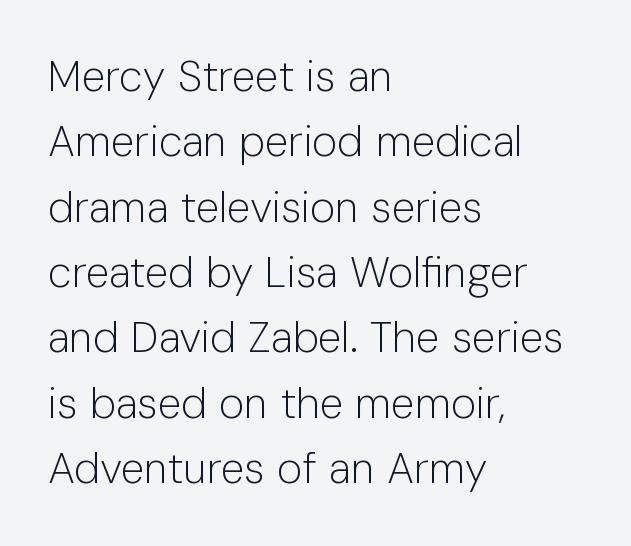
Note: no serifs on the glyphs. The letters sit at their default tracking, neither squeezed nor spread. Is this a heavy cut? Hardly; it is regular or lighter. The designer left line spacing at the default.
